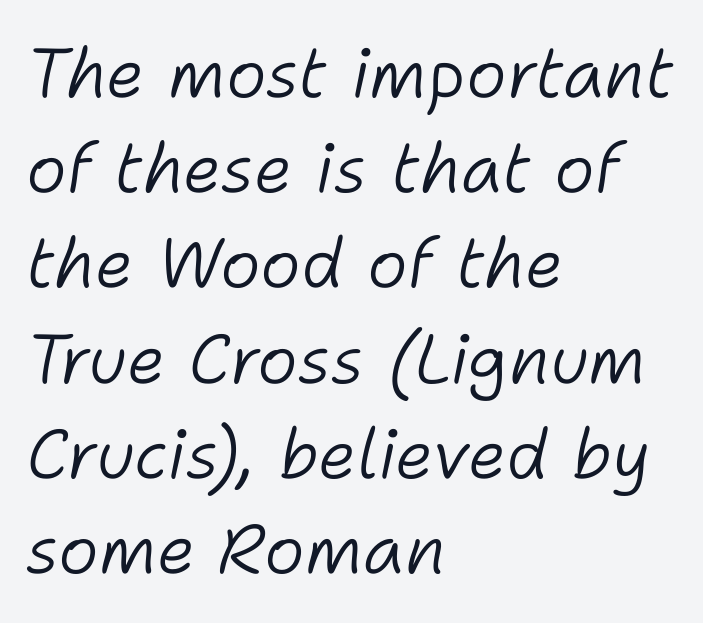
{"italic": "yes", "lean": "right", "slant_degrees": 11, "bold": "no", "weight": "light", "width": "normal", "stroke_contrast": "low", "x_height": "medium", "monospaced": "no", "underline": "no", "align": "left", "line_spacing": "normal", "line_spacing_ratio": 1.38, "letter_spacing": "normal", "letter_spacing_em": 0.0, "glyph_px": 69}
